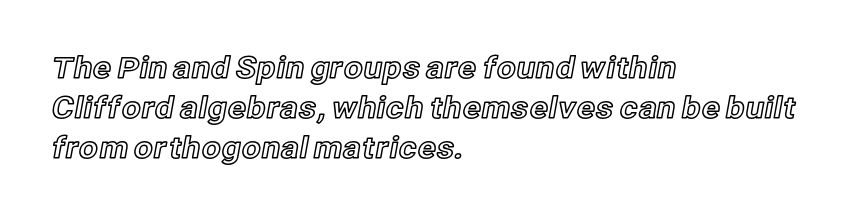
Q: Is the text italic (slanted)? A: Yes.
Q: Is the text underlined? A: No.
Q: How is the paragraph aligned? A: Left-aligned.
Q: Is the spacing between letters normal or unusually wide? A: Normal.
Q: Is the spacing between lines tight, normal or loose? A: Normal.
Q: Width (condensed, normal, or wide)? A: Normal.
Q: x-height? A: Medium.
Q: Monospaced? A: No.
